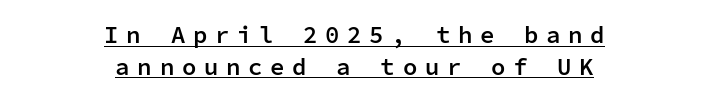
{"italic": "no", "bold": "semi", "underline": "yes", "align": "center", "line_spacing": "normal", "line_spacing_ratio": 1.32, "letter_spacing": "wide", "letter_spacing_em": 0.32, "glyph_px": 24}
